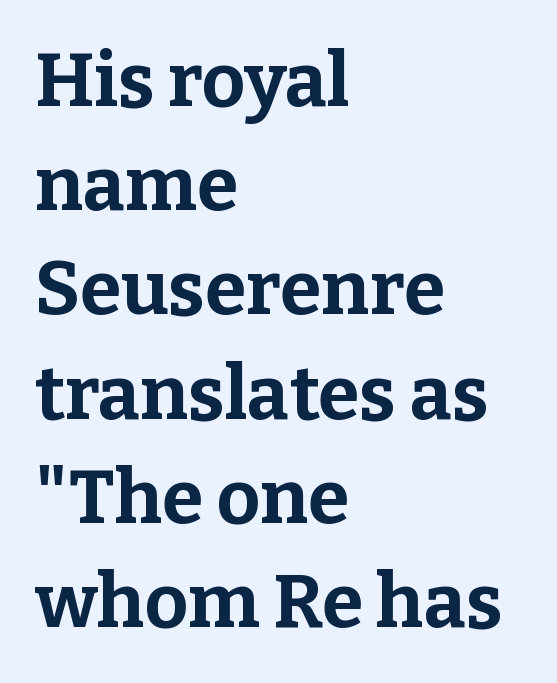
The image shows 75 px bold serif type, upright; set left-aligned, normal line spacing (1.39x), normal letter spacing, not underlined; low stroke contrast and a medium x-height.
